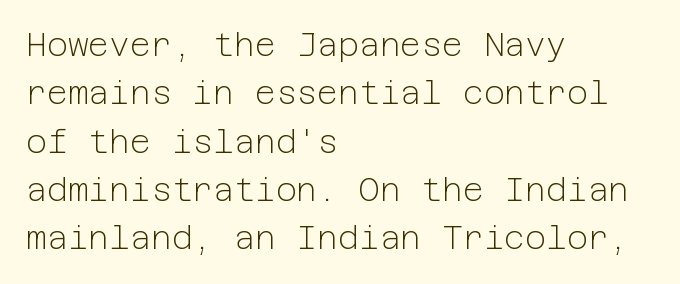
How are the letters spaced? Ordinarily, with no added tracking. Posture: vertical. Counters stay open thanks to moderate or lighter strokes. In terms of letterform style, serifs are entirely absent. The leading is moderate, giving the passage an even texture. A student would call this left alignment; a typographer would say flush left, rag right.
